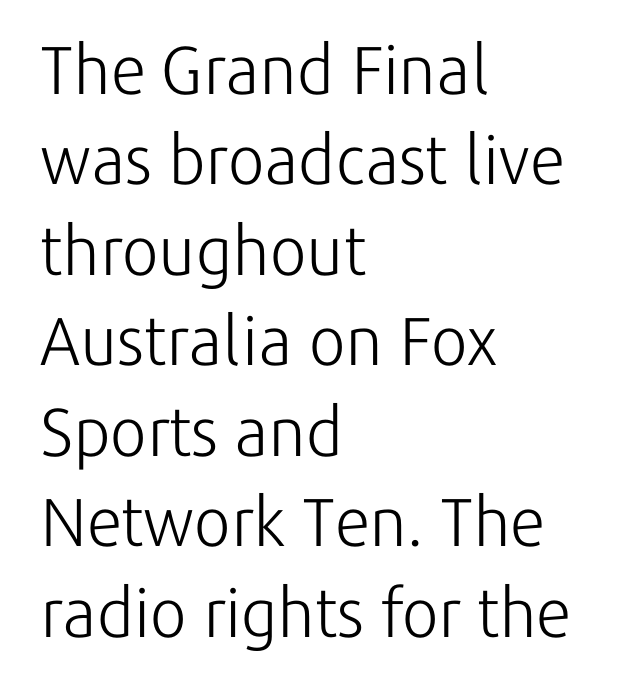
{"serif": "no", "italic": "no", "bold": "no", "weight": "light", "width": "normal", "stroke_contrast": "low", "x_height": "medium", "monospaced": "no", "underline": "no", "align": "left", "line_spacing": "normal", "line_spacing_ratio": 1.33, "letter_spacing": "normal", "letter_spacing_em": 0.0, "glyph_px": 68}
